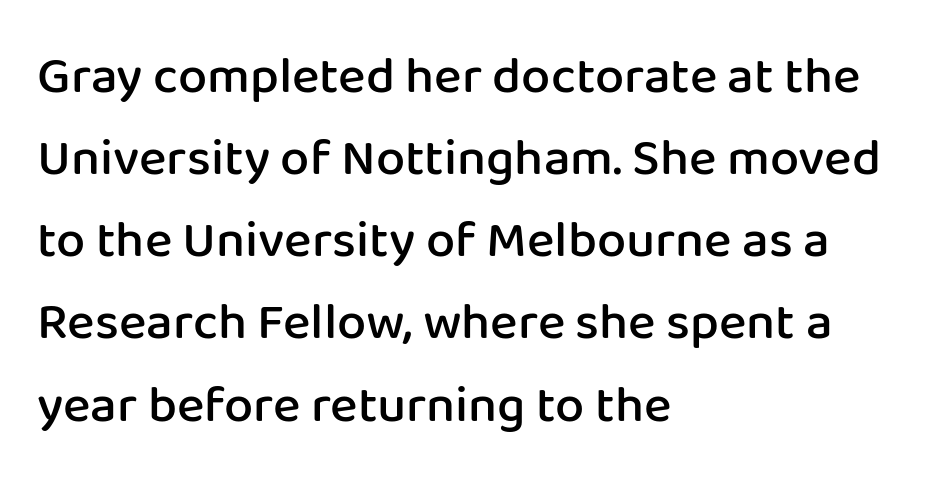
Q: Is the text bold? A: Semi-bold.
Q: Is the text italic (slanted)? A: No, it is upright.
Q: Is the typeface a serif or a sans-serif typeface? A: Sans-serif.
Q: Is the text underlined? A: No.
Q: How is the paragraph aligned? A: Left-aligned.
Q: Is the spacing between letters normal or unusually wide? A: Normal.
Q: Is the spacing between lines tight, normal or loose? A: Normal.
Q: Width (condensed, normal, or wide)? A: Normal.
Q: Stroke contrast? A: Low.
Q: x-height? A: Medium.
Q: Monospaced? A: No.
